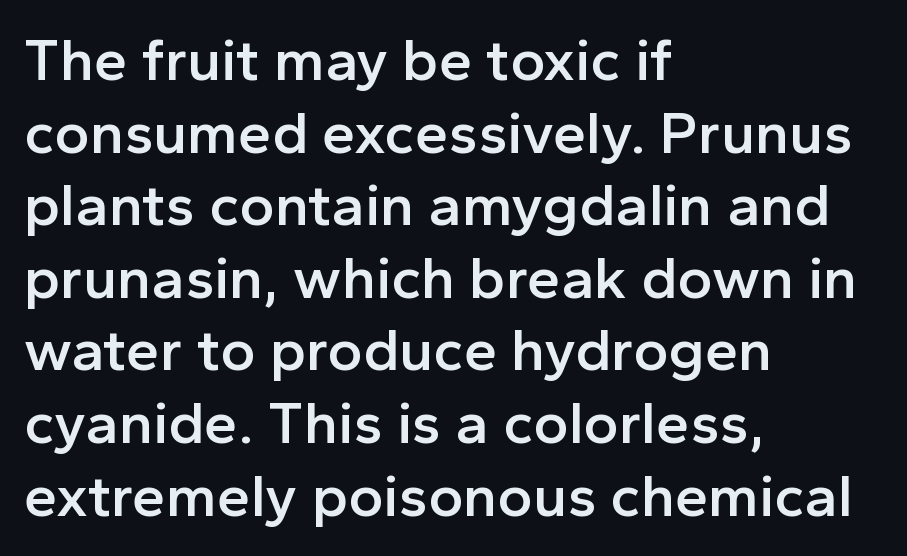
{"serif": "no", "italic": "no", "bold": "semi", "weight": "semibold", "width": "normal", "x_height": "medium", "monospaced": "no", "underline": "no", "align": "left", "line_spacing_ratio": 1.21, "letter_spacing": "normal", "letter_spacing_em": 0.0, "glyph_px": 60}
